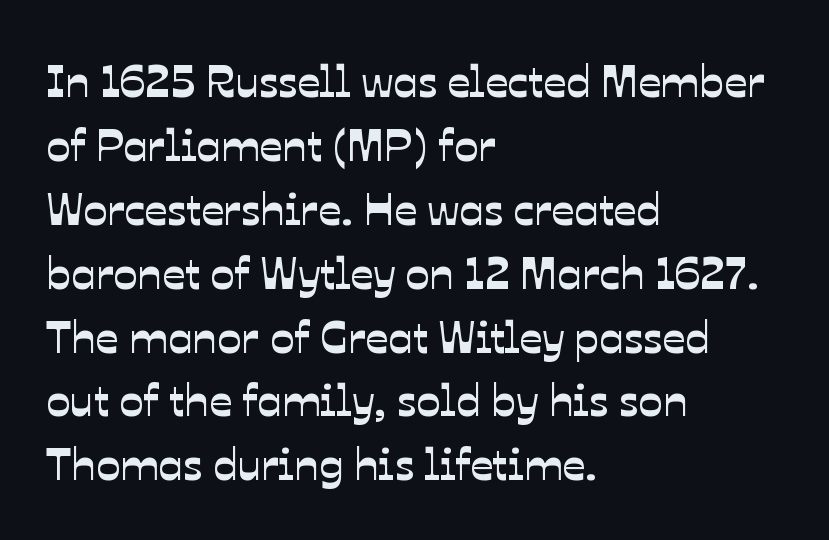
Quick note: underline off. This sample uses plain, unmodified letter spacing. A sans-serif font was chosen for this passage. Think of a printed novel: that variable character pitch is what you see here. The rendering anchors every line to the left-hand side. Horizontal bands of white between lines are of average thickness.
